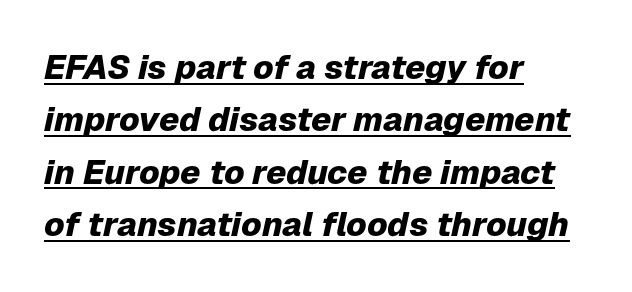
Q: Is the text bold? A: Yes.
Q: Is the text italic (slanted)? A: Yes, it leans right by about 12 degrees.
Q: Is the text underlined? A: Yes.
Q: How is the paragraph aligned? A: Left-aligned.
Q: Is the spacing between letters normal or unusually wide? A: Normal.
Q: Is the spacing between lines tight, normal or loose? A: Normal.
Q: Width (condensed, normal, or wide)? A: Normal.
Q: Stroke contrast? A: Low.
Q: x-height? A: Medium.
Q: Monospaced? A: No.
